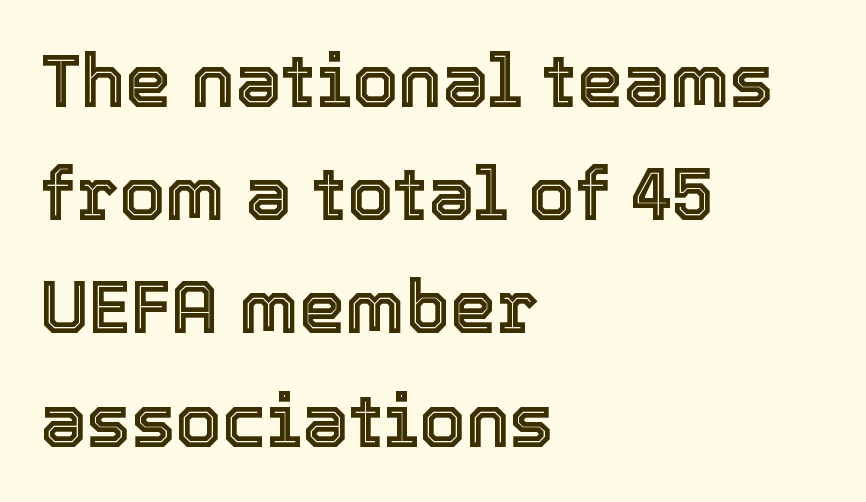
Q: Is the text italic (slanted)? A: No, it is upright.
Q: Is the text underlined? A: No.
Q: How is the paragraph aligned? A: Left-aligned.
Q: Is the spacing between letters normal or unusually wide? A: Normal.
Q: Is the spacing between lines tight, normal or loose? A: Normal.
Q: Width (condensed, normal, or wide)? A: Normal.
Q: x-height? A: Medium.
Q: Monospaced? A: No.
